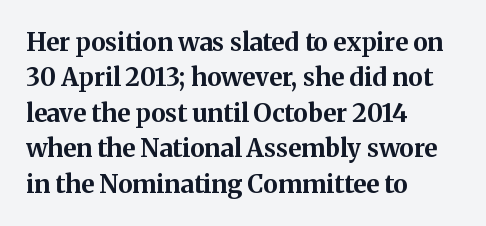
The strokes are fattened all the way to bold. Does the copy run flush right? No — it runs flush left. The face used here is rendered with its standard letterfit. Does the leading feel generous? No, just average. The typography opts for an upright posture over an oblique one.
